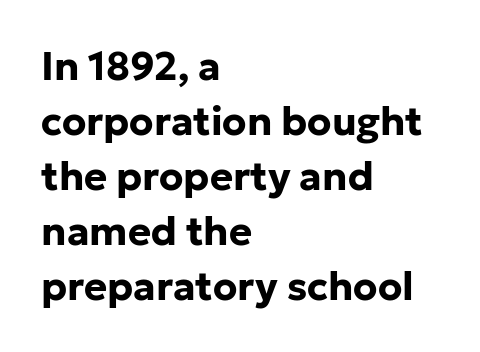
{"serif": "no", "italic": "no", "bold": "yes", "weight": "bold", "width": "normal", "stroke_contrast": "low", "x_height": "medium", "monospaced": "no", "underline": "no", "align": "left", "line_spacing": "normal", "line_spacing_ratio": 1.41, "letter_spacing": "normal", "letter_spacing_em": 0.0, "glyph_px": 39}
